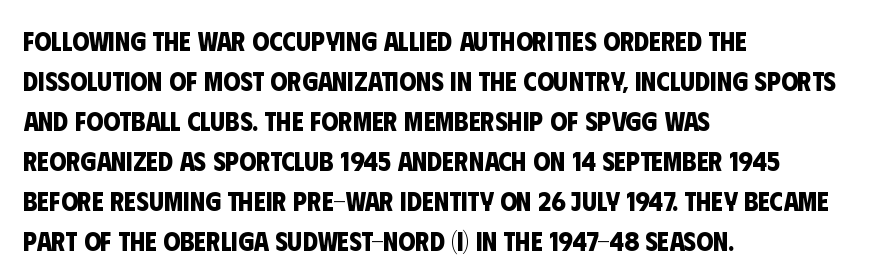
A normal amount of white space separates one row of letters from the next. Notice how thick the strokes are: this is what a full bold looks like. Words appear dense and cohesive because spacing is normal. Which margin do the lines hug? The left one — the right edge is uneven. Letters rest on an invisible, unmarked baseline.
